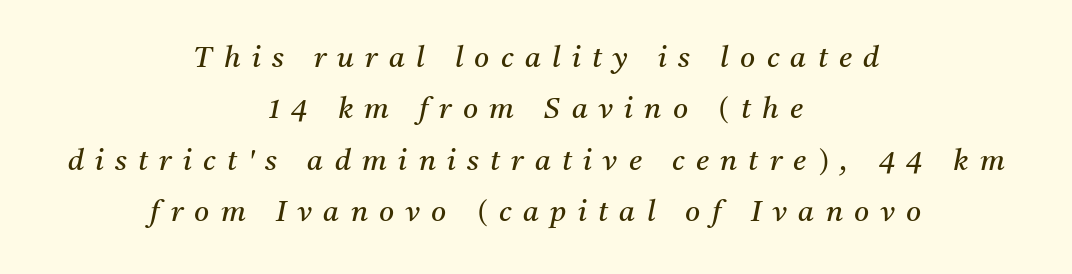
{"serif": "yes", "italic": "yes", "lean": "right", "slant_degrees": 11, "bold": "no", "weight": "regular", "width": "normal", "stroke_contrast": "medium", "x_height": "medium", "monospaced": "no", "underline": "no", "align": "center", "line_spacing_ratio": 1.77, "letter_spacing": "wide", "letter_spacing_em": 0.39, "glyph_px": 29}
